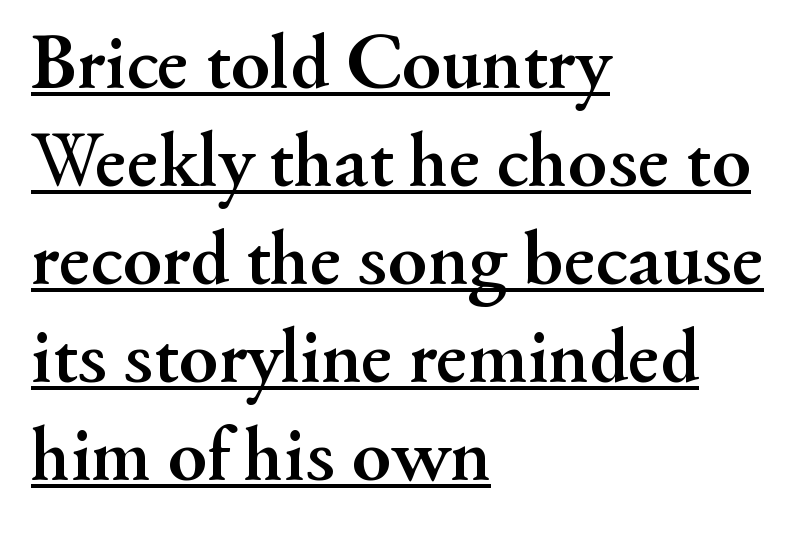
{"serif": "yes", "italic": "no", "bold": "yes", "weight": "semibold", "width": "normal", "stroke_contrast": "medium", "x_height": "small", "monospaced": "no", "underline": "yes", "align": "left", "line_spacing_ratio": 1.24, "letter_spacing": "normal", "letter_spacing_em": 0.0, "glyph_px": 79}
